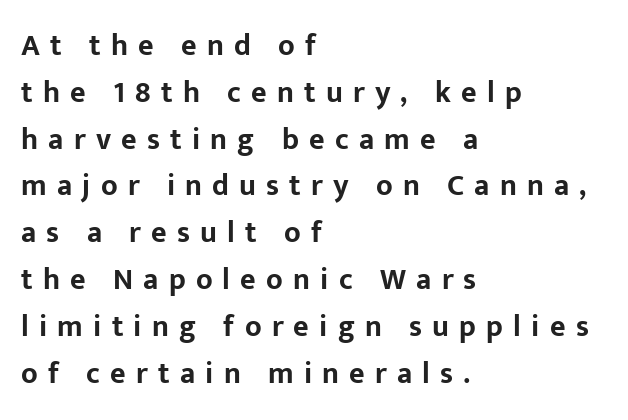
The image shows 30 px bold sans-serif type, upright; set left-aligned, normal line spacing (1.56x), unusually wide letter spacing (+0.34 em), not underlined; low stroke contrast and a medium x-height.
